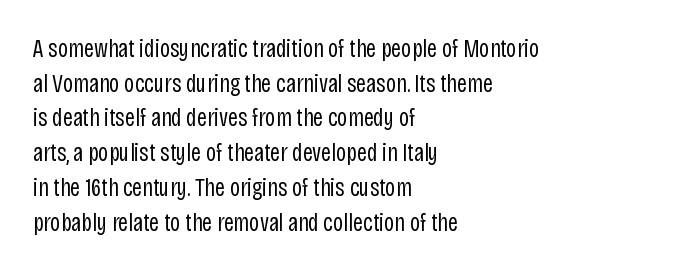
Q: Is the text bold? A: No.
Q: Is the text italic (slanted)? A: No, it is upright.
Q: Is the text underlined? A: No.
Q: How is the paragraph aligned? A: Left-aligned.
Q: Is the spacing between letters normal or unusually wide? A: Normal.
Q: Is the spacing between lines tight, normal or loose? A: Normal.
